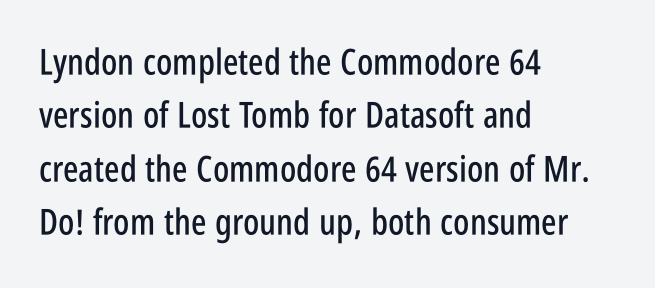
The specimen omits any rule beneath the text block's lines. Tall strokes in this sample are plumb rather than angled. What kind of face is this? One without serifs — a sans. Notice how the passage keeps a crisp vertical edge on the left only.
